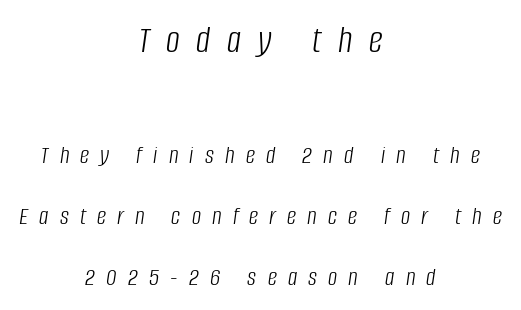
Q: Is the text bold? A: No.
Q: Is the text italic (slanted)? A: Yes, it leans right by about 8 degrees.
Q: Is the text underlined? A: No.
Q: How is the paragraph aligned? A: Centered.
Q: Is the spacing between letters normal or unusually wide? A: Unusually wide.
Q: Is the spacing between lines tight, normal or loose? A: Loose.
Q: Which block of text is set in a larger size, the first (top) or the second (bottom)? A: The first (top) one.
Q: Width (condensed, normal, or wide)? A: Condensed.
Q: Stroke contrast? A: Low.
Q: x-height? A: Large.
Q: Monospaced? A: No.
